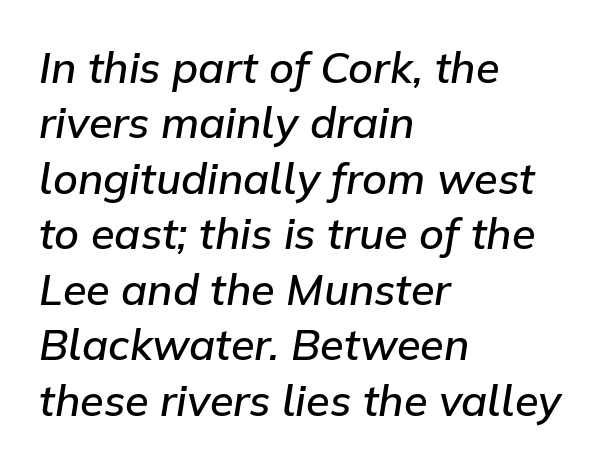
Letter spacing: default. Does the copy run flush right? No — it runs flush left. The face used here is a semibold: visibly heavier than regular, lighter than bold. This sample has the flowing, uneven cadence of proportional lettering.
